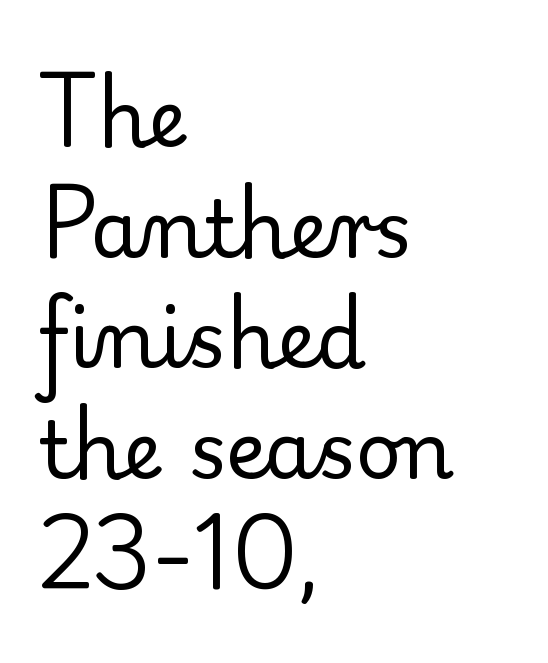
The image shows 79 px regular-weight serif type, upright; set left-aligned, normal line spacing (1.4x), normal letter spacing, not underlined; low stroke contrast and a small x-height.
